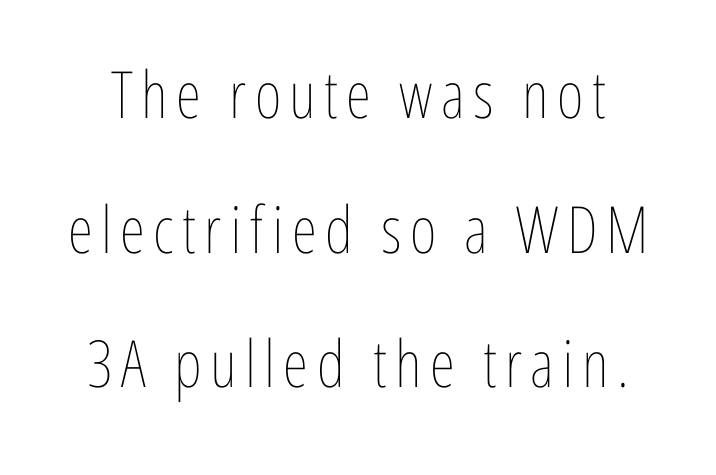
The image shows 65 px thin, condensed type, upright; set centered, loose line spacing (2.07x), not underlined; low stroke contrast and a medium x-height.
